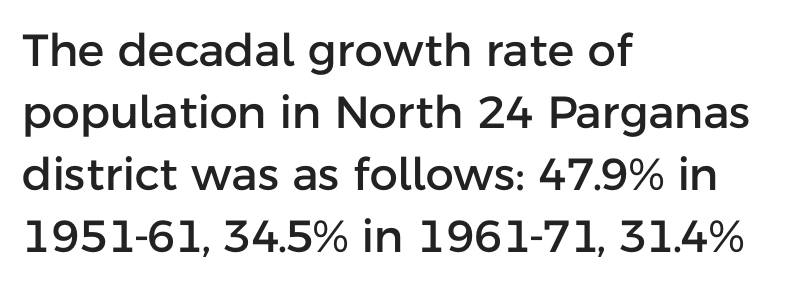
The image shows 45 px sans-serif type, upright; set left-aligned, normal line spacing (1.38x), normal letter spacing, not underlined; low stroke contrast and a medium x-height.
